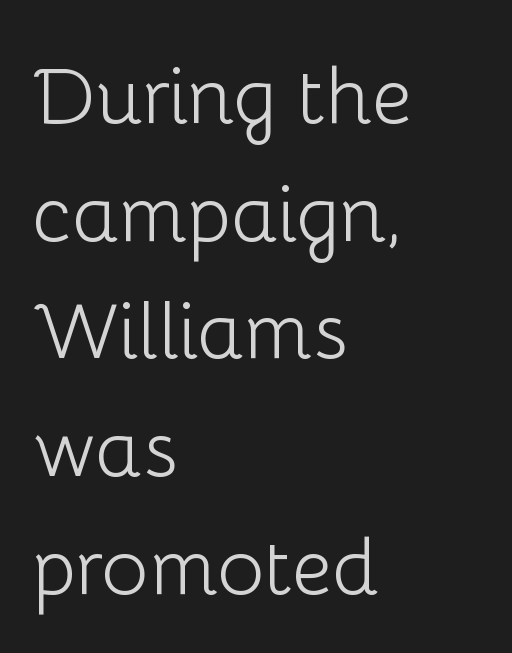
The typesetting does not lean heavy: it is not bold. Horizontal alignment here is leftward, the default for most running prose. Compared with typical paragraphs, the rows here are spaced about the same. To sum up the face: it is a sans, with no serifs.
